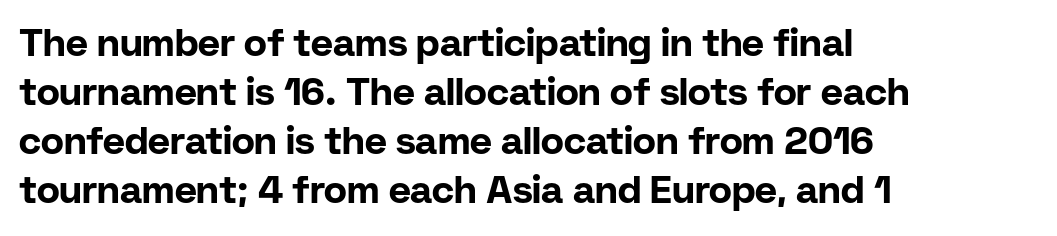
Q: Is the text bold? A: Yes.
Q: Is the text italic (slanted)? A: No, it is upright.
Q: Is the typeface a serif or a sans-serif typeface? A: Sans-serif.
Q: Is the text underlined? A: No.
Q: How is the paragraph aligned? A: Left-aligned.
Q: Is the spacing between letters normal or unusually wide? A: Normal.
Q: Is the spacing between lines tight, normal or loose? A: Normal.
Q: Width (condensed, normal, or wide)? A: Normal.
Q: Stroke contrast? A: Low.
Q: x-height? A: Medium.
Q: Monospaced? A: No.
